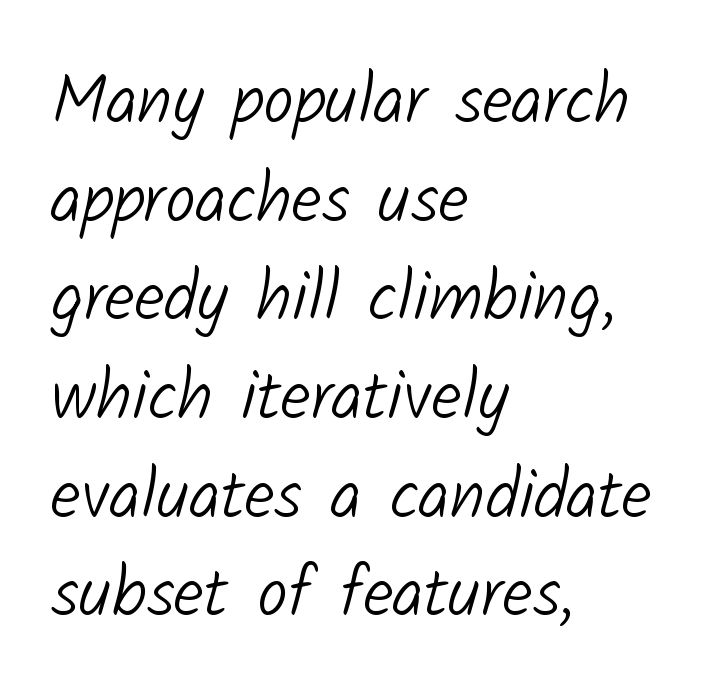
{"serif": "no", "bold": "no", "weight": "light", "width": "normal", "stroke_contrast": "low", "x_height": "medium", "monospaced": "no", "underline": "no", "align": "left", "line_spacing": "normal", "line_spacing_ratio": 1.43, "letter_spacing": "normal", "letter_spacing_em": 0.0, "glyph_px": 69}
